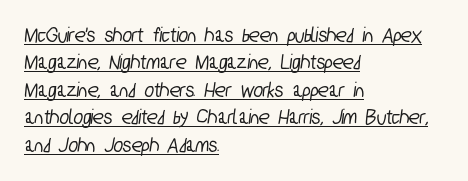
Q: Is the text underlined? A: Yes.
Q: How is the paragraph aligned? A: Left-aligned.
Q: Is the spacing between letters normal or unusually wide? A: Normal.
Q: Is the spacing between lines tight, normal or loose? A: Normal.
